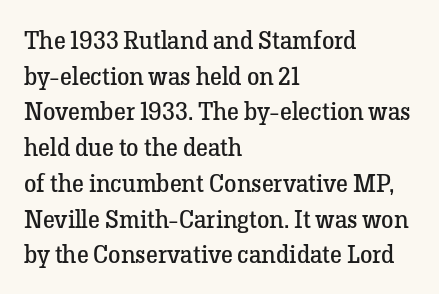
Q: Is the text bold? A: No.
Q: Is the text italic (slanted)? A: No, it is upright.
Q: Is the text underlined? A: No.
Q: How is the paragraph aligned? A: Left-aligned.
Q: Is the spacing between letters normal or unusually wide? A: Normal.
Q: Is the spacing between lines tight, normal or loose? A: Normal.
